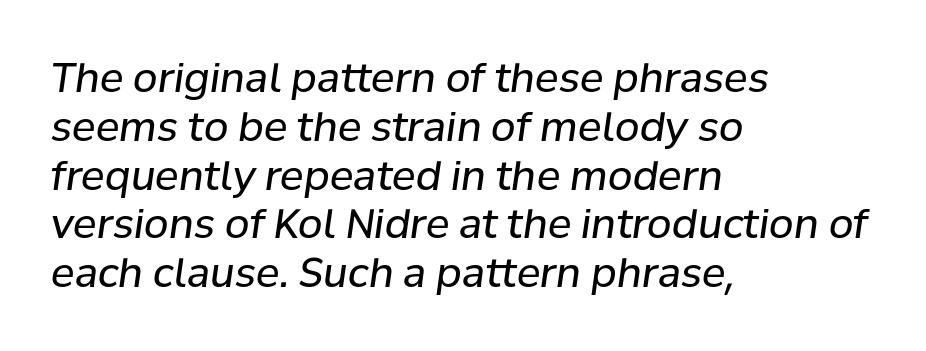
Varying glyph widths throughout — classic text-font behaviour. Each row of text sits above clean, open space. Spacing between characters is what you'd get straight out of the box. The typesetting does not lean heavy: it is not bold. These lines stack with their left ends in a neat column.
